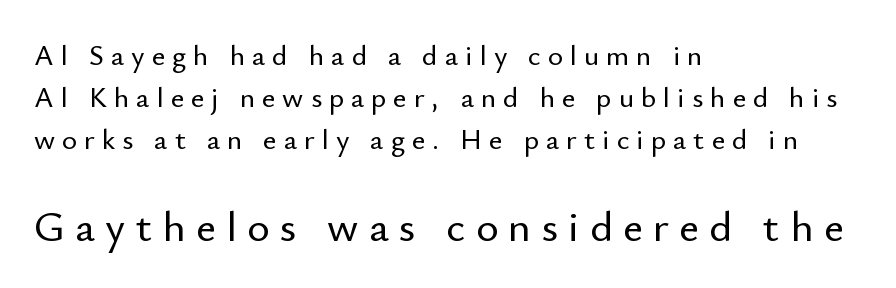
The image shows 43 px sans-serif type, upright; set left-aligned, normal line spacing (1.45x), unusually wide letter spacing (+0.24 em), not underlined; the second (bottom) block is 1.48x larger; low stroke contrast and a small x-height.
